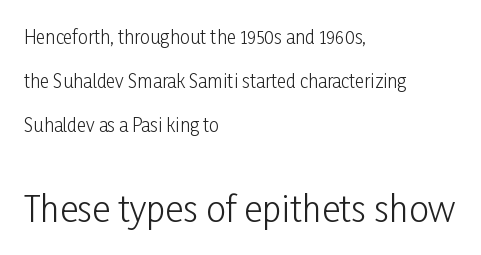
{"serif": "no", "italic": "no", "bold": "no", "weight": "light", "width": "condensed", "stroke_contrast": "low", "x_height": "medium", "monospaced": "no", "underline": "no", "align": "left", "line_spacing": "loose", "line_spacing_ratio": 2.44, "letter_spacing": "normal", "letter_spacing_em": 0.0, "larger_block": "second", "size_ratio": 1.94, "glyph_px": 35}
